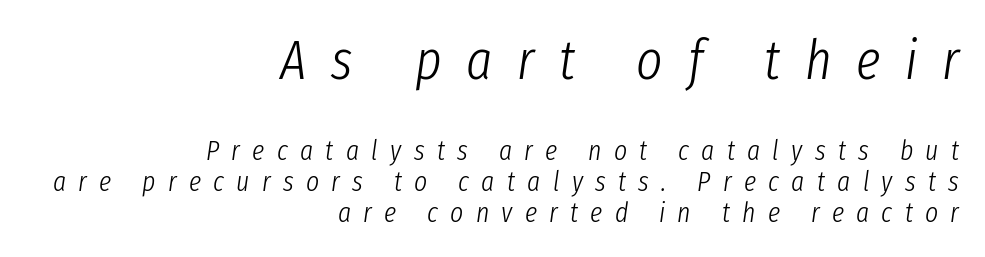
{"italic": "yes", "lean": "right", "slant_degrees": 8, "bold": "no", "weight": "light", "width": "condensed", "stroke_contrast": "low", "x_height": "medium", "monospaced": "no", "underline": "no", "align": "right", "line_spacing": "tight", "line_spacing_ratio": 1.11, "letter_spacing": "wide", "letter_spacing_em": 0.44, "larger_block": "first", "size_ratio": 2.0, "glyph_px": 56}
